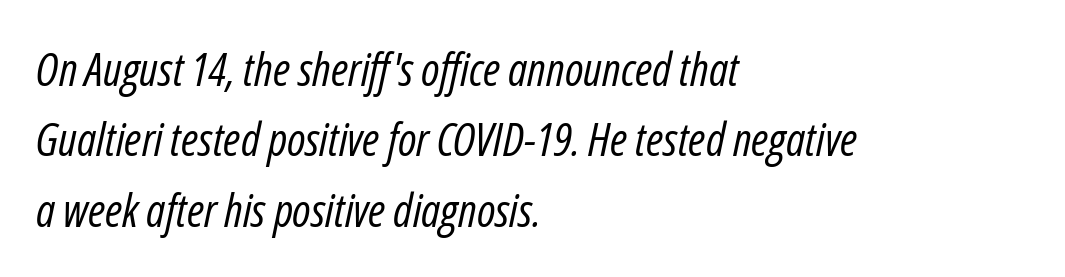
Q: Is the text bold? A: No.
Q: Is the text italic (slanted)? A: Yes, it leans right by about 12 degrees.
Q: Is the text underlined? A: No.
Q: How is the paragraph aligned? A: Left-aligned.
Q: Is the spacing between letters normal or unusually wide? A: Normal.
Q: Is the spacing between lines tight, normal or loose? A: Normal.
Q: Width (condensed, normal, or wide)? A: Condensed.
Q: Stroke contrast? A: Low.
Q: x-height? A: Medium.
Q: Monospaced? A: No.
